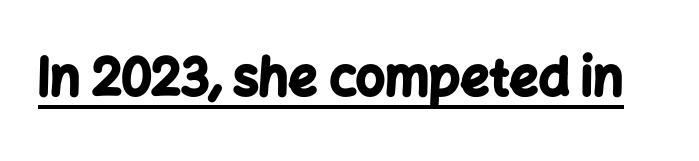
{"serif": "no", "italic": "no", "bold": "yes", "weight": "bold", "width": "normal", "stroke_contrast": "low", "x_height": "medium", "monospaced": "no", "underline": "yes", "letter_spacing": "normal", "letter_spacing_em": 0.0, "glyph_px": 51}
